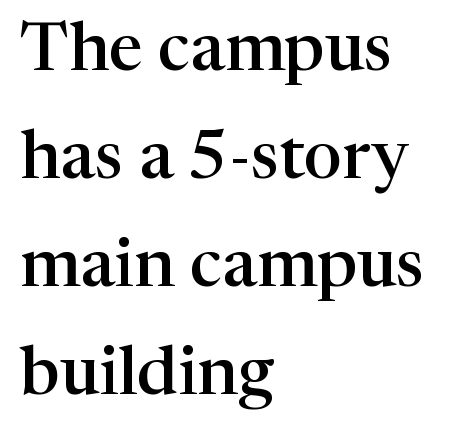
{"serif": "yes", "italic": "no", "bold": "semi", "weight": "semibold", "width": "normal", "stroke_contrast": "high", "x_height": "medium", "monospaced": "no", "underline": "no", "align": "left", "line_spacing": "normal", "line_spacing_ratio": 1.59, "letter_spacing": "normal", "letter_spacing_em": 0.0, "glyph_px": 68}
